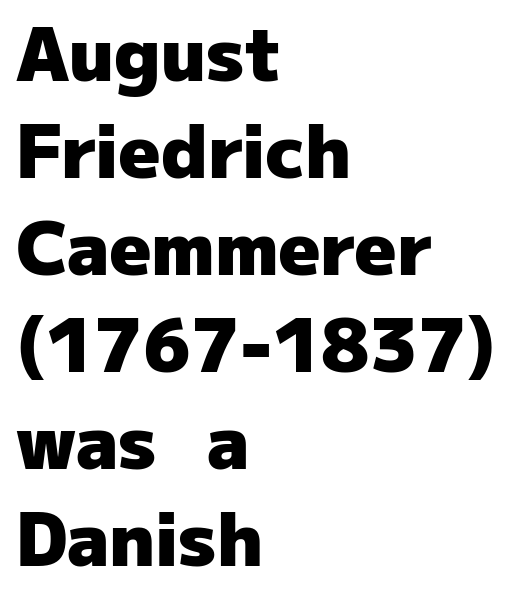
{"serif": "no", "italic": "no", "bold": "yes", "weight": "heavy", "width": "normal", "stroke_contrast": "low", "x_height": "medium", "monospaced": "no", "underline": "no", "align": "left", "line_spacing": "normal", "line_spacing_ratio": 1.33, "letter_spacing": "normal", "letter_spacing_em": 0.0, "glyph_px": 73}
